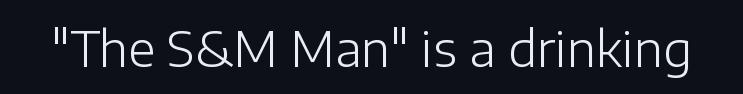
{"serif": "no", "italic": "no", "bold": "no", "weight": "light", "width": "normal", "stroke_contrast": "low", "x_height": "medium", "monospaced": "no", "underline": "no", "letter_spacing": "normal", "letter_spacing_em": 0.0, "glyph_px": 49}
